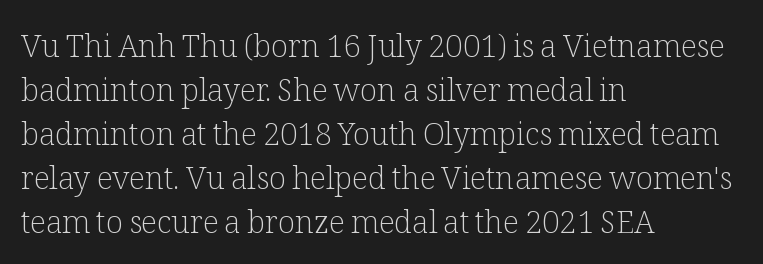
The image shows 31 px light serif type, upright; set left-aligned, normal line spacing (1.42x), normal letter spacing, not underlined; low stroke contrast and a medium x-height.
